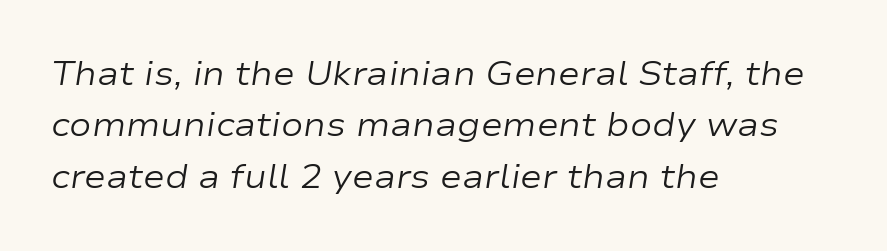
Q: Is the text bold? A: No.
Q: Is the text italic (slanted)? A: Yes, it leans right by about 9 degrees.
Q: Is the text underlined? A: No.
Q: How is the paragraph aligned? A: Left-aligned.
Q: Is the spacing between letters normal or unusually wide? A: Normal.
Q: Is the spacing between lines tight, normal or loose? A: Normal.
Q: Width (condensed, normal, or wide)? A: Wide.
Q: Stroke contrast? A: Low.
Q: x-height? A: Medium.
Q: Monospaced? A: No.
